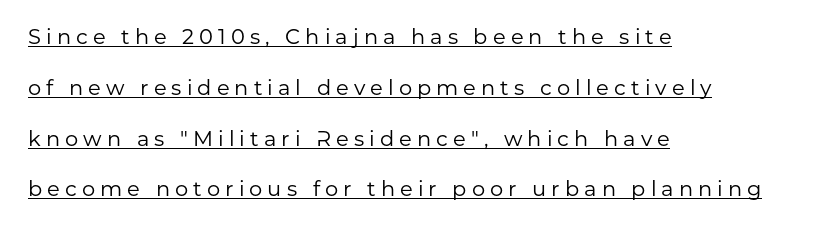
In terms of letterspacing, this is a distinctly airy, spread setting. Underlined type. It's the straight-up-and-down kind of type. Reading down the block, your eye returns to a fixed left position each line. Baseline-to-baseline distance is far greater than the letter height. Heaviness? Minimal to ordinary, like unemphasized prose.
